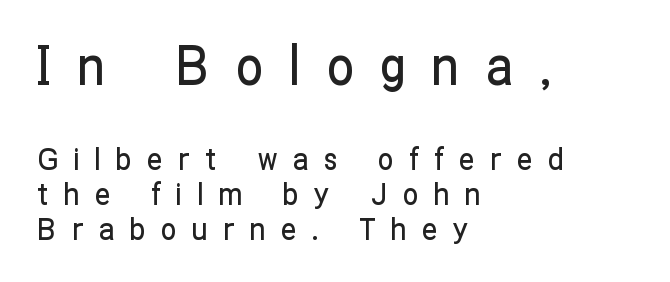
{"serif": "no", "italic": "no", "width": "condensed", "stroke_contrast": "low", "x_height": "medium", "monospaced": "no", "underline": "no", "align": "left", "line_spacing": "tight", "line_spacing_ratio": 1.14, "letter_spacing": "wide", "letter_spacing_em": 0.5, "larger_block": "first", "size_ratio": 1.74, "glyph_px": 54}
